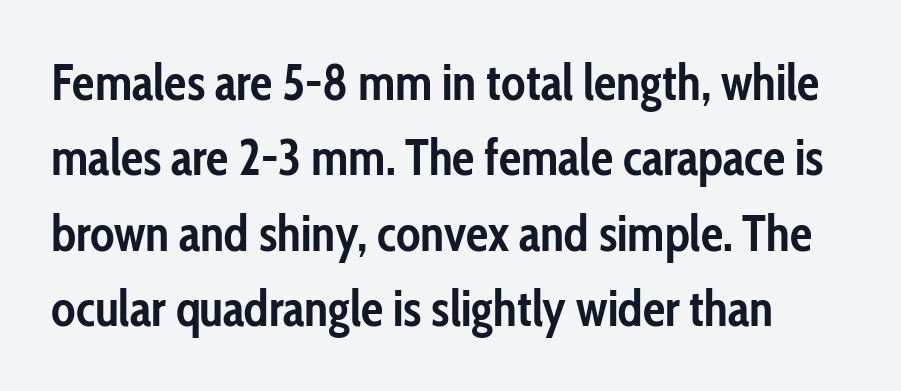
The typography opts for an upright posture over an oblique one. The face used here is rendered with its standard letterfit. The passage shown is emphatically bold. Anything drawn beneath the words? Only blank space. Is this a fixed-width face? No — the glyphs have proportional, varying widths. Check where the strokes stop: nothing finishes them off — pure sans.
